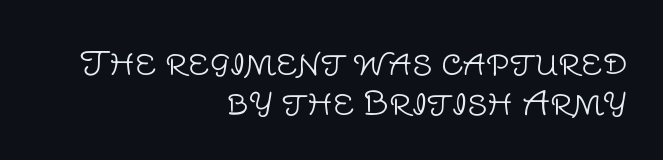
The face used here is proportionally spaced, like ordinary book or web type. The setting favours the right margin, as signatures and pull-quotes sometimes do. Look at the bottom of the vertical strokes: they stop flat, with no serifs.
